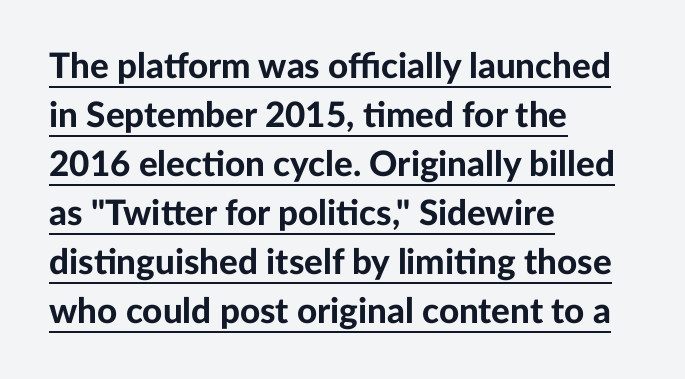
The image shows 35 px bold sans-serif type, upright; set left-aligned, normal line spacing (1.4x), normal letter spacing, underlined; low stroke contrast and a medium x-height.
